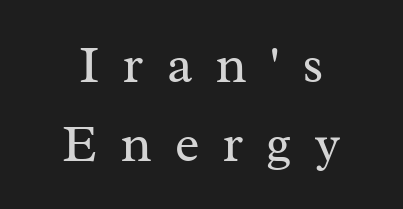
{"serif": "yes", "italic": "no", "bold": "no", "weight": "regular", "width": "normal", "stroke_contrast": "medium", "x_height": "medium", "monospaced": "no", "underline": "no", "align": "center", "line_spacing": "normal", "line_spacing_ratio": 1.52, "letter_spacing": "wide", "letter_spacing_em": 0.45, "glyph_px": 52}
